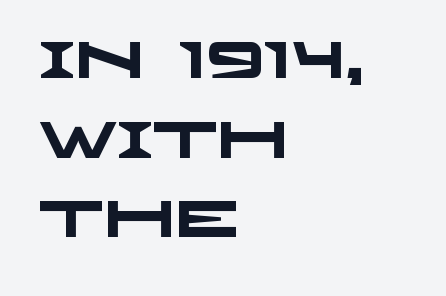
{"serif": "no", "bold": "yes", "weight": "heavy", "width": "wide", "stroke_contrast": "low", "x_height": "large", "monospaced": "no", "underline": "no", "align": "left", "line_spacing": "normal", "line_spacing_ratio": 1.56, "letter_spacing": "normal", "letter_spacing_em": 0.0, "glyph_px": 51}
